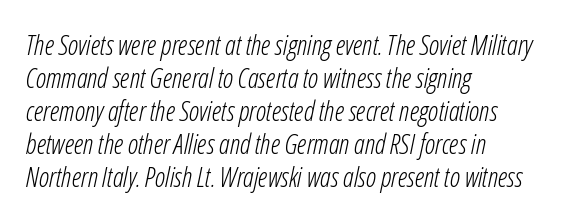
The image shows 27 px text type, italic (leaning right); set left-aligned, line spacing 1.22x, normal letter spacing, not underlined.
